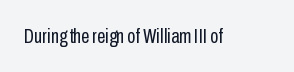
The image shows 21 px text type, upright; set normal letter spacing, not underlined.
